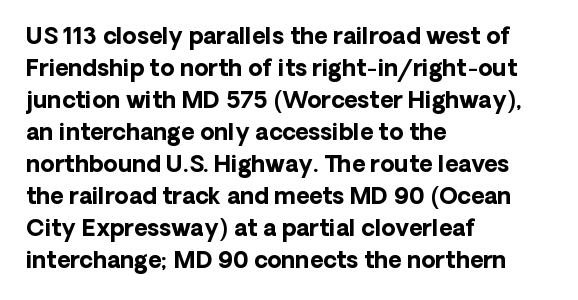
Compared with typical paragraphs, the rows here are spaced about the same. In terms of posture, this sample is upright. You'd pick this weight for a headline — it's a proper bold. Typeset ragged right — the left edge is the straight one.
